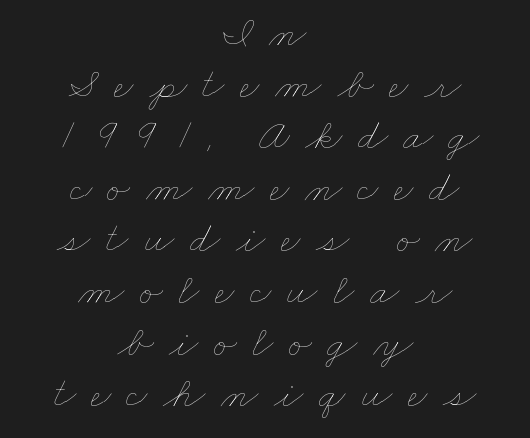
Line starts and ends both wander, symmetrically. The area under the type is left untouched. Think of a printed novel: that variable character pitch is what you see here. The strokes carry an ordinary text weight at most. Caption: expanded tracking, letters set apart.
